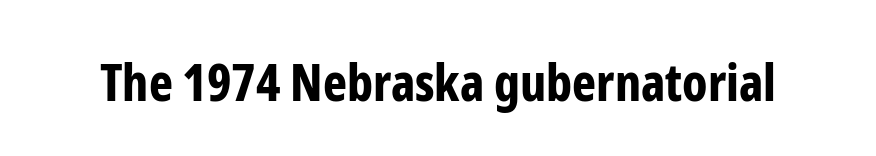
{"serif": "no", "italic": "no", "bold": "yes", "weight": "bold", "width": "condensed", "stroke_contrast": "low", "x_height": "medium", "monospaced": "no", "underline": "no", "letter_spacing": "normal", "letter_spacing_em": 0.0, "glyph_px": 51}
